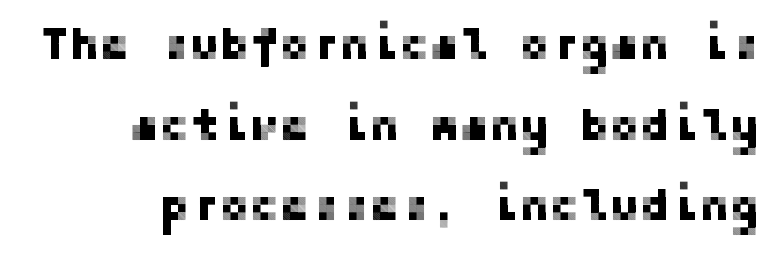
The image shows 45 px sans-serif type, upright; set right-aligned, line spacing 1.79x, normal letter spacing, not underlined; low stroke contrast and a medium x-height.
